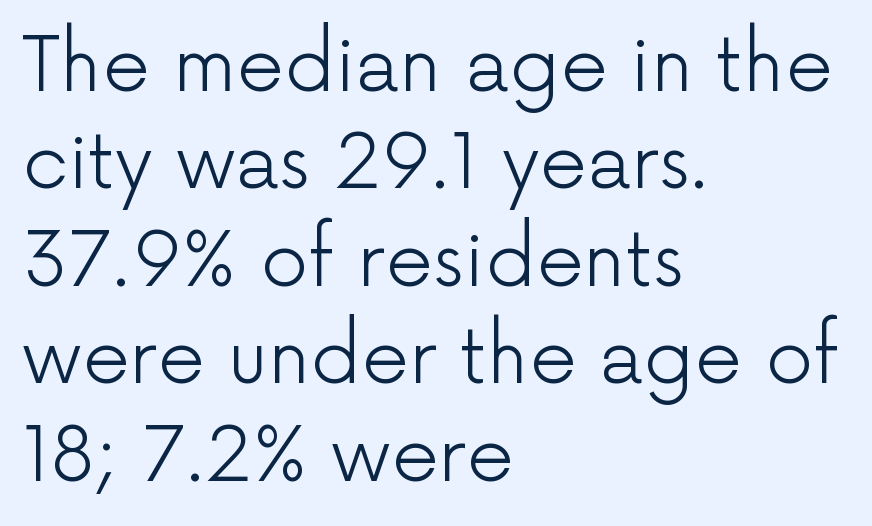
The image shows 75 px light sans-serif type, upright; set left-aligned, normal line spacing (1.3x), normal letter spacing, not underlined; low stroke contrast and a medium x-height.
